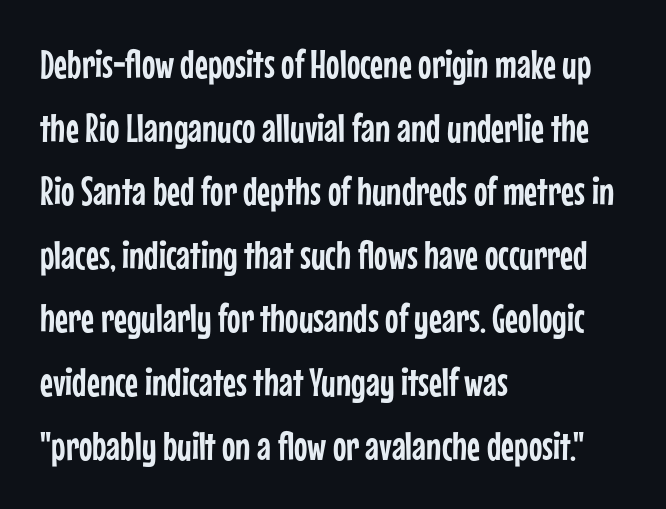
Q: Is the text italic (slanted)? A: No, it is upright.
Q: Is the typeface a serif or a sans-serif typeface? A: Sans-serif.
Q: Is the text underlined? A: No.
Q: How is the paragraph aligned? A: Left-aligned.
Q: Is the spacing between letters normal or unusually wide? A: Normal.
Q: Is the spacing between lines tight, normal or loose? A: Normal.
Q: Width (condensed, normal, or wide)? A: Condensed.
Q: Stroke contrast? A: Low.
Q: x-height? A: Medium.
Q: Monospaced? A: No.
